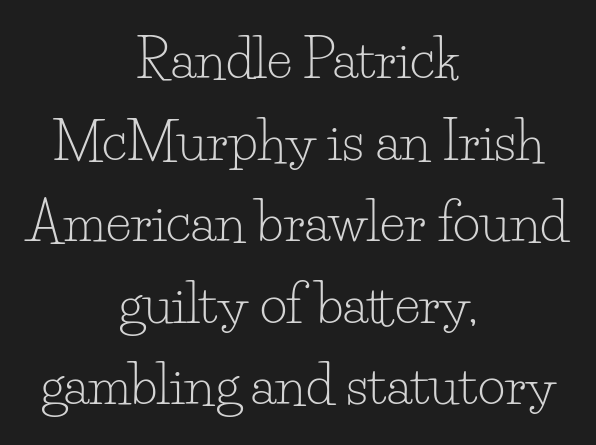
{"serif": "yes", "italic": "no", "bold": "no", "weight": "light", "width": "normal", "stroke_contrast": "low", "x_height": "small", "monospaced": "no", "underline": "no", "align": "center", "line_spacing": "normal", "line_spacing_ratio": 1.54, "letter_spacing": "normal", "letter_spacing_em": 0.0, "glyph_px": 53}
